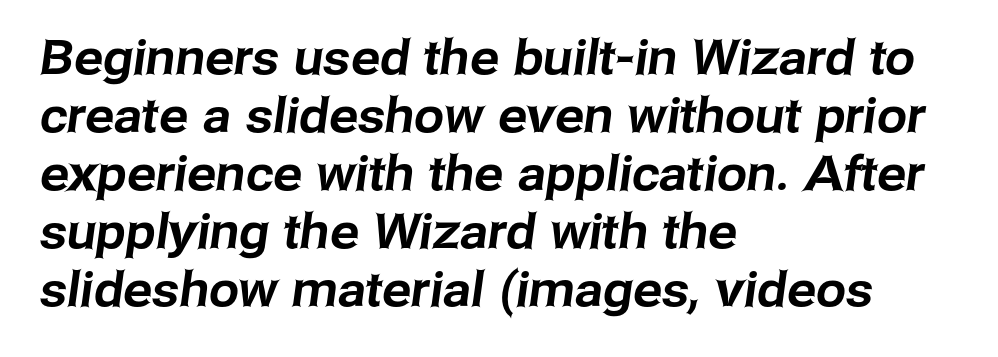
The image shows 48 px sans-serif type; set left-aligned, line spacing 1.21x, normal letter spacing, not underlined; low stroke contrast and a medium x-height.
